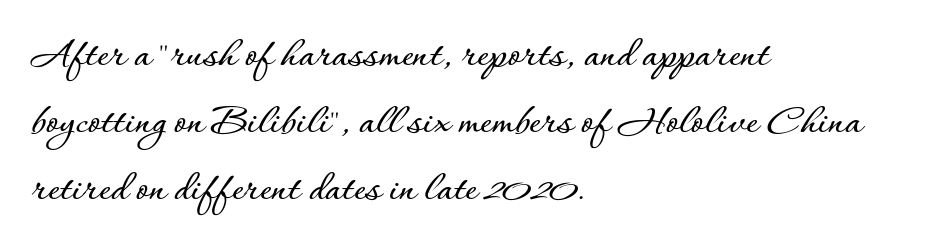
{"width": "normal", "stroke_contrast": "low", "x_height": "small", "monospaced": "no", "underline": "no", "align": "left", "line_spacing": "normal", "line_spacing_ratio": 1.49, "letter_spacing": "normal", "letter_spacing_em": 0.0, "glyph_px": 45}
